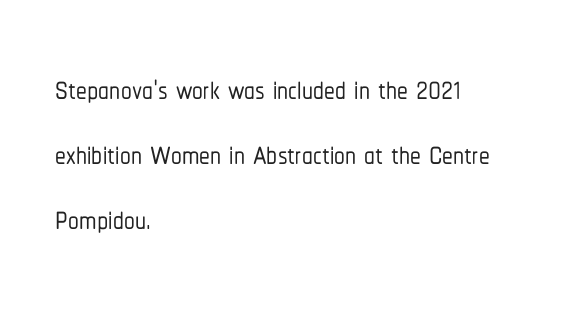
Q: Is the text italic (slanted)? A: No, it is upright.
Q: Is the typeface a serif or a sans-serif typeface? A: Sans-serif.
Q: Is the text underlined? A: No.
Q: How is the paragraph aligned? A: Left-aligned.
Q: Is the spacing between letters normal or unusually wide? A: Normal.
Q: Is the spacing between lines tight, normal or loose? A: Normal.
Q: Width (condensed, normal, or wide)? A: Condensed.
Q: Stroke contrast? A: Low.
Q: x-height? A: Medium.
Q: Monospaced? A: No.
